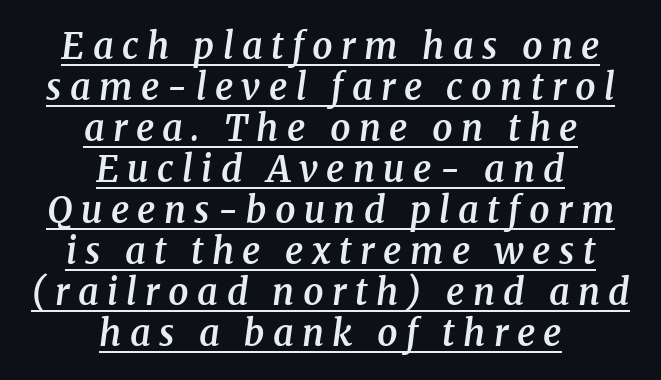
{"serif": "yes", "italic": "yes", "lean": "right", "slant_degrees": 8, "bold": "semi", "weight": "semibold", "width": "normal", "stroke_contrast": "medium", "x_height": "medium", "monospaced": "no", "underline": "yes", "align": "center", "line_spacing": "tight", "line_spacing_ratio": 1.14, "letter_spacing": "wide", "letter_spacing_em": 0.23, "glyph_px": 36}
